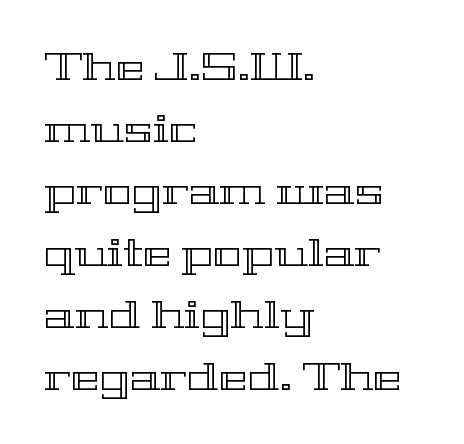
Nobody touched the tracking dial on this one. Vertical strokes here are truly vertical. The rendering uses natural spacing where letterforms have individual widths. This sample keeps an unexceptional amount of space between lines. Short and long lines alike share a common starting point at left.
